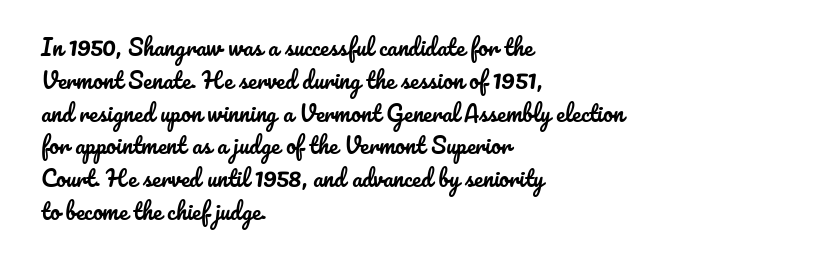
{"underline": "no", "align": "left", "line_spacing": "normal", "line_spacing_ratio": 1.49, "letter_spacing": "normal", "letter_spacing_em": 0.0, "glyph_px": 22}
